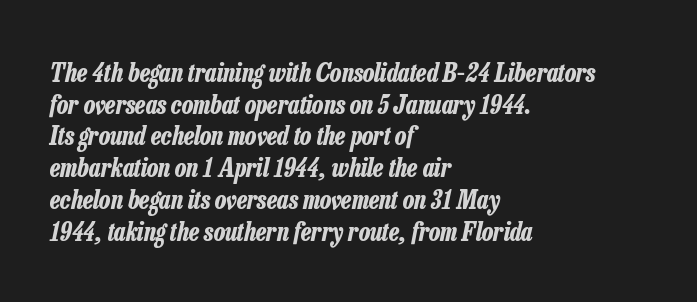
{"italic": "yes", "lean": "right", "slant_degrees": 13, "bold": "yes", "underline": "no", "align": "left", "line_spacing": "normal", "line_spacing_ratio": 1.27, "letter_spacing": "normal", "letter_spacing_em": 0.0, "glyph_px": 25}
